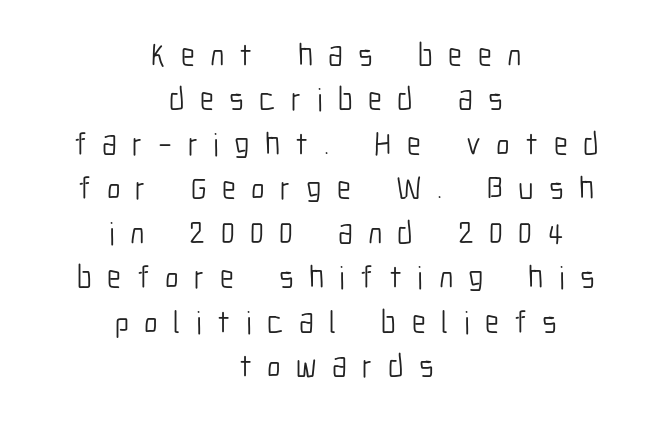
{"serif": "no", "italic": "no", "bold": "no", "weight": "light", "width": "condensed", "stroke_contrast": "low", "x_height": "medium", "monospaced": "no", "underline": "no", "align": "center", "line_spacing": "normal", "line_spacing_ratio": 1.39, "letter_spacing": "wide", "letter_spacing_em": 0.48, "glyph_px": 32}
